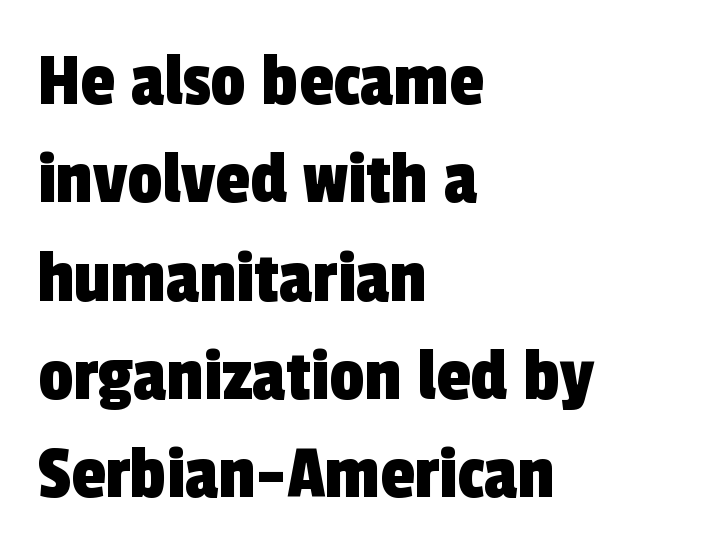
The rendering shows plain stroke endings on the letterforms — a sans-serif design. Think of a printed novel: that variable character pitch is what you see here. Students, observe: this is what conventionally led text looks like. Letter spacing: default. Check the space under the baseline: it is left empty. Layout note: lines flush left.
